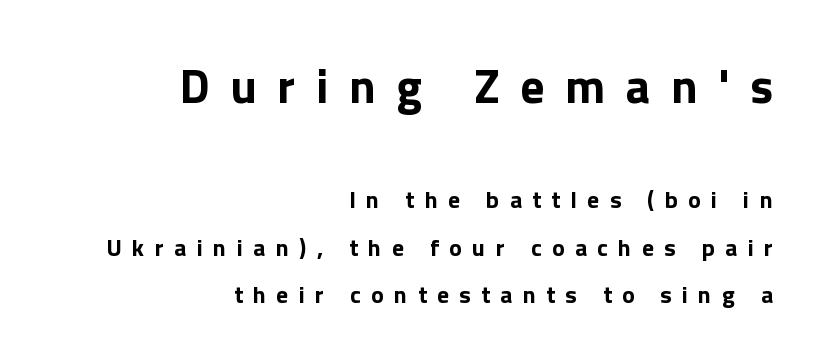
Q: Is the text bold? A: Yes.
Q: Is the text italic (slanted)? A: No, it is upright.
Q: Is the typeface a serif or a sans-serif typeface? A: Sans-serif.
Q: Is the text underlined? A: No.
Q: How is the paragraph aligned? A: Right-aligned.
Q: Is the spacing between letters normal or unusually wide? A: Unusually wide.
Q: Is the spacing between lines tight, normal or loose? A: Loose.
Q: Which block of text is set in a larger size, the first (top) or the second (bottom)? A: The first (top) one.
Q: Width (condensed, normal, or wide)? A: Normal.
Q: x-height? A: Medium.
Q: Monospaced? A: No.
